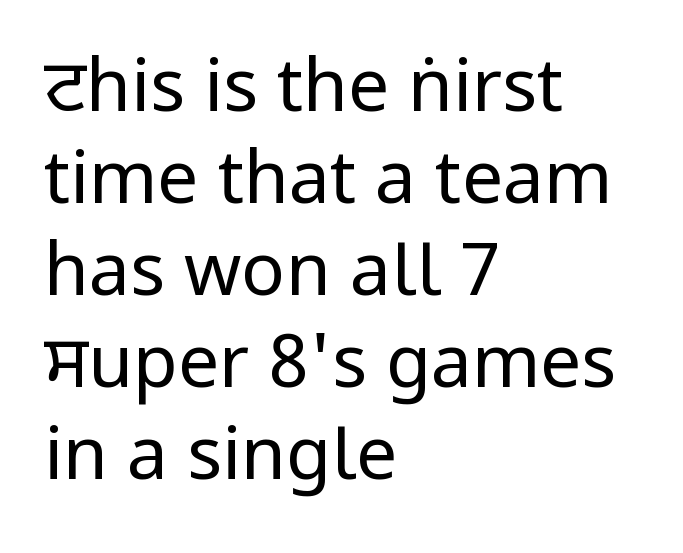
The image shows 73 px regular-weight, condensed sans-serif type, upright; set left-aligned, normal line spacing (1.26x), normal letter spacing, not underlined; low stroke contrast.
